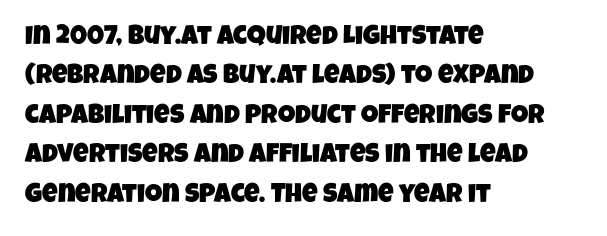
The image shows 27 px text type; set left-aligned, normal line spacing (1.46x), normal letter spacing, not underlined.
